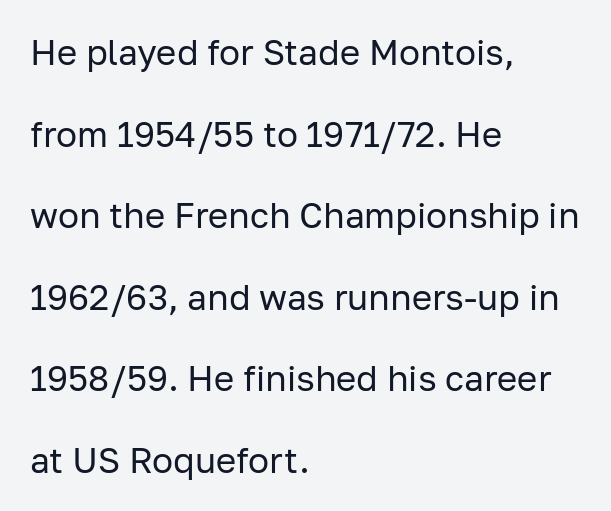
Q: Is the text bold? A: No.
Q: Is the text italic (slanted)? A: No, it is upright.
Q: Is the typeface a serif or a sans-serif typeface? A: Sans-serif.
Q: Is the text underlined? A: No.
Q: How is the paragraph aligned? A: Left-aligned.
Q: Is the spacing between letters normal or unusually wide? A: Normal.
Q: Is the spacing between lines tight, normal or loose? A: Loose.
Q: Width (condensed, normal, or wide)? A: Normal.
Q: Stroke contrast? A: Low.
Q: x-height? A: Medium.
Q: Monospaced? A: No.
